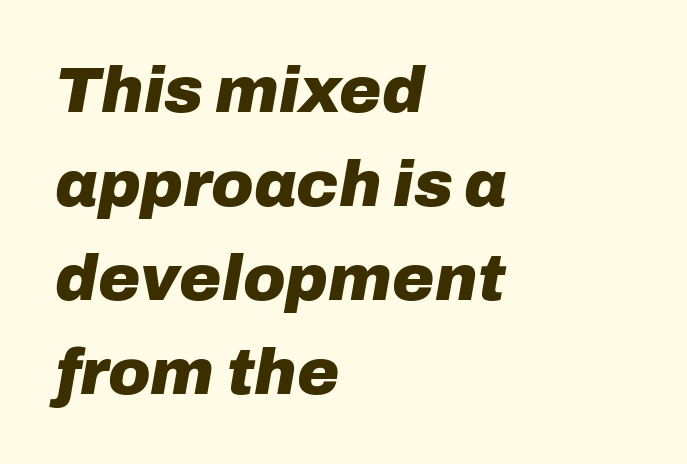
{"italic": "yes", "lean": "right", "slant_degrees": 10, "bold": "yes", "weight": "heavy", "width": "normal", "stroke_contrast": "low", "x_height": "medium", "monospaced": "no", "underline": "no", "align": "left", "line_spacing": "normal", "line_spacing_ratio": 1.47, "letter_spacing": "normal", "letter_spacing_em": 0.0, "glyph_px": 64}
